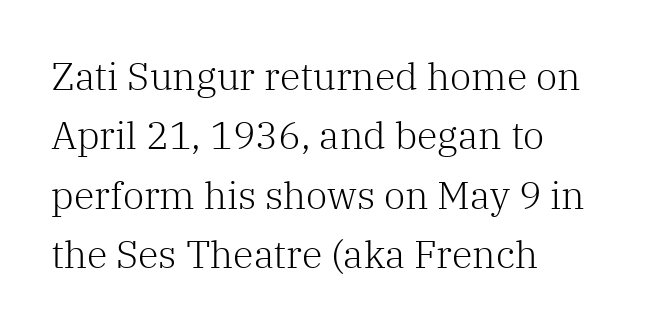
Normally led — the rows are evenly, conventionally spaced. The strokes carry an ordinary text weight at most. A classic flush-left, rag-right setting is used for this passage. The letters sit at their default tracking, neither squeezed nor spread. Proportional: the letters do not fall into vertical columns.
